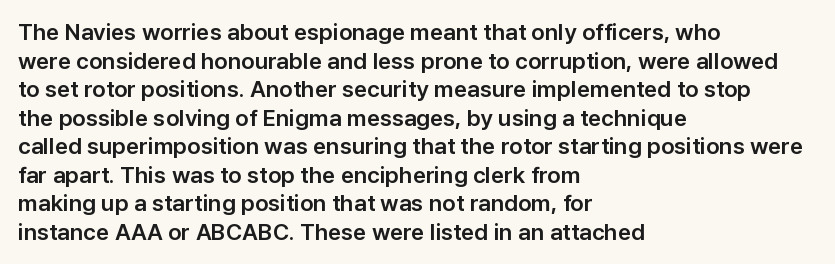
Q: Is the text italic (slanted)? A: No, it is upright.
Q: Is the text underlined? A: No.
Q: How is the paragraph aligned? A: Left-aligned.
Q: Is the spacing between letters normal or unusually wide? A: Normal.
